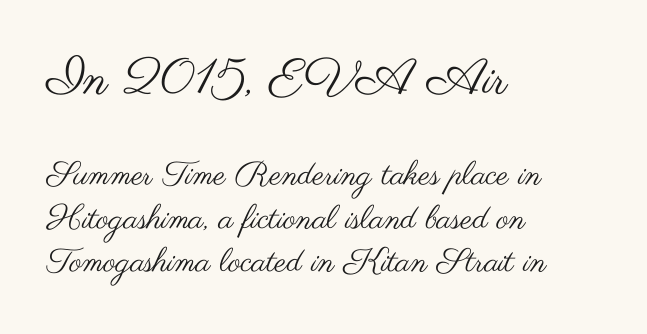
Q: Is the text bold? A: No.
Q: Is the text italic (slanted)? A: Yes.
Q: Is the typeface a serif or a sans-serif typeface? A: Sans-serif.
Q: Is the text underlined? A: No.
Q: How is the paragraph aligned? A: Left-aligned.
Q: Is the spacing between letters normal or unusually wide? A: Normal.
Q: Is the spacing between lines tight, normal or loose? A: Normal.
Q: Which block of text is set in a larger size, the first (top) or the second (bottom)? A: The first (top) one.
Q: Width (condensed, normal, or wide)? A: Wide.
Q: Stroke contrast? A: Medium.
Q: x-height? A: Small.
Q: Monospaced? A: No.
